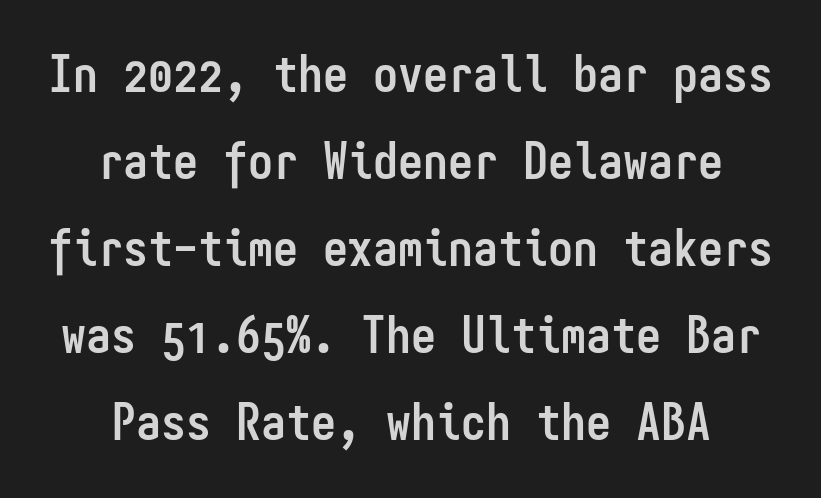
{"serif": "no", "italic": "no", "bold": "yes", "weight": "semibold", "width": "condensed", "stroke_contrast": "low", "x_height": "medium", "monospaced": "yes", "underline": "no", "line_spacing_ratio": 1.74, "letter_spacing": "normal", "letter_spacing_em": 0.0, "glyph_px": 50}
